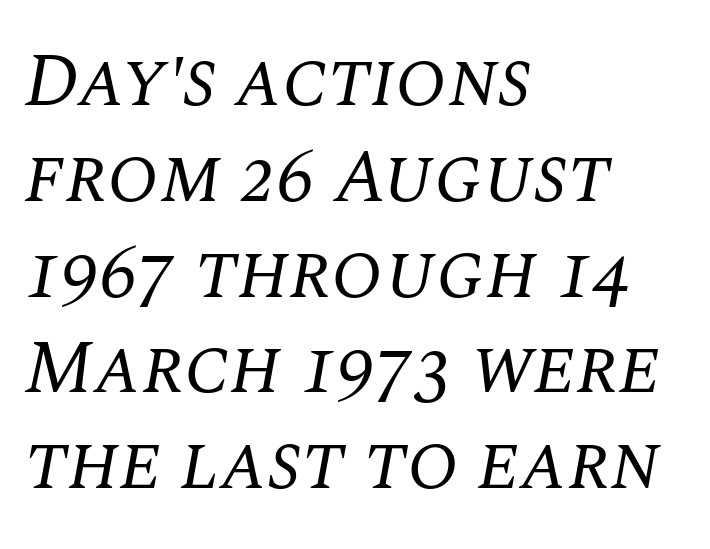
The text was rendered using a seriffed face with decorative stroke endings. A bare baseline throughout the passage. Which margin do the lines hug? The left one — the right edge is uneven. No heavy texture on the line: the type isn't bold.
